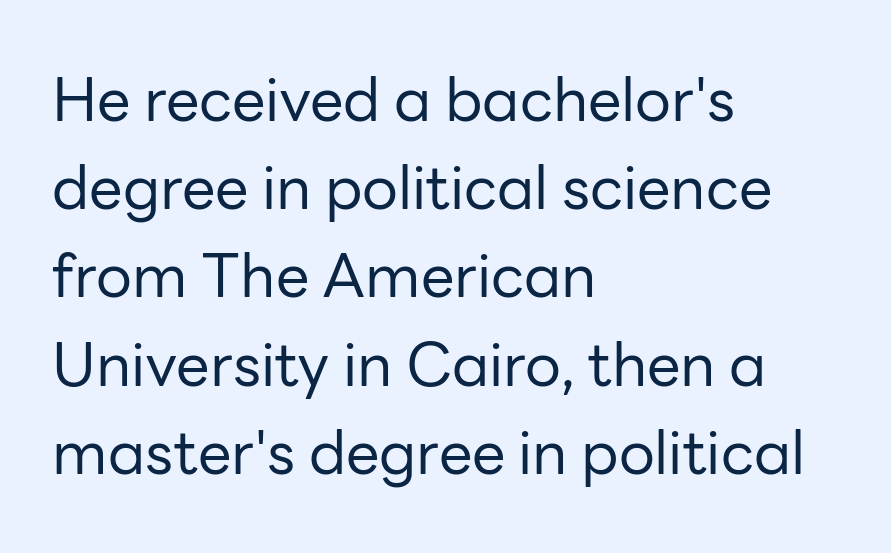
Q: Is the text bold? A: No.
Q: Is the text italic (slanted)? A: No, it is upright.
Q: Is the typeface a serif or a sans-serif typeface? A: Sans-serif.
Q: Is the text underlined? A: No.
Q: How is the paragraph aligned? A: Left-aligned.
Q: Is the spacing between letters normal or unusually wide? A: Normal.
Q: Is the spacing between lines tight, normal or loose? A: Normal.
Q: Width (condensed, normal, or wide)? A: Normal.
Q: Stroke contrast? A: Low.
Q: x-height? A: Medium.
Q: Monospaced? A: No.
